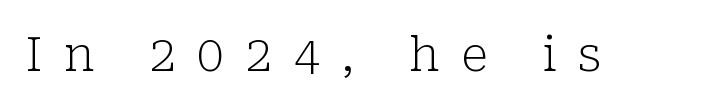
This sample uses a serif face. Italic: no, the glyphs are upright roman. Nothing heavy about these letters — not bold at all. What stands out about the letter spacing? Its width — letters are far apart.
